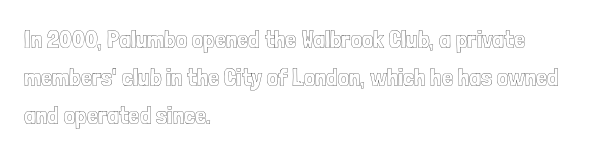
The image shows 25 px text type, upright; set left-aligned, normal line spacing (1.52x), normal letter spacing, not underlined.
